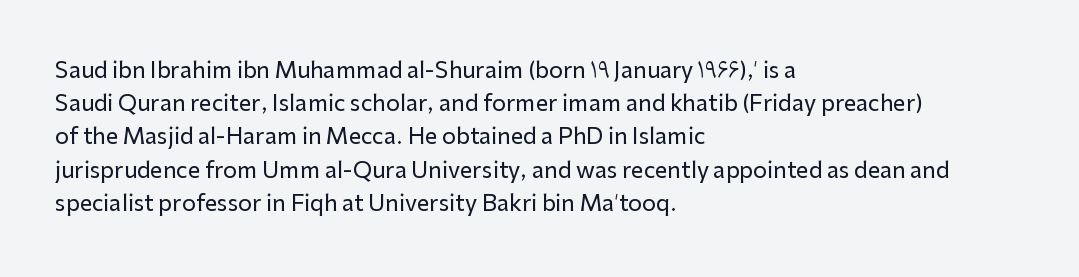
{"italic": "no", "underline": "no", "align": "left", "line_spacing": "normal", "line_spacing_ratio": 1.51, "letter_spacing": "normal", "letter_spacing_em": 0.0, "glyph_px": 22}
